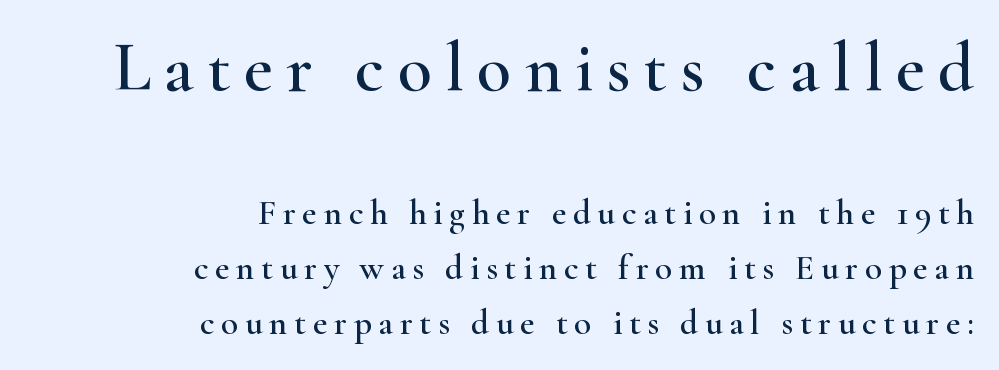
The block of text has a typical density, with ordinary space between rows. A typesetter would call this proportional, since set widths differ per character. Tall strokes in this sample are plumb rather than angled. Descender tails drop into unmarked territory. The composition opens big and finishes small. The paragraph has a hard right edge and a soft left edge.
